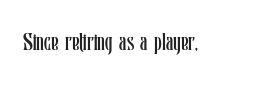
The image shows 24 px text type, upright; set normal letter spacing, not underlined.
